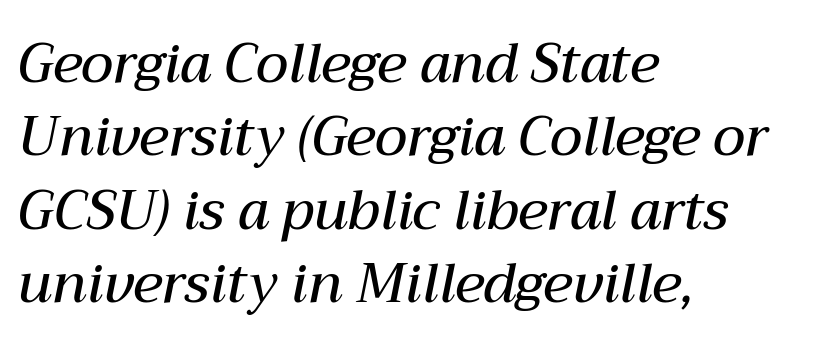
The image shows 54 px semibold type, italic (leaning right); set left-aligned, normal line spacing (1.36x), normal letter spacing, not underlined; medium stroke contrast and a medium x-height.
